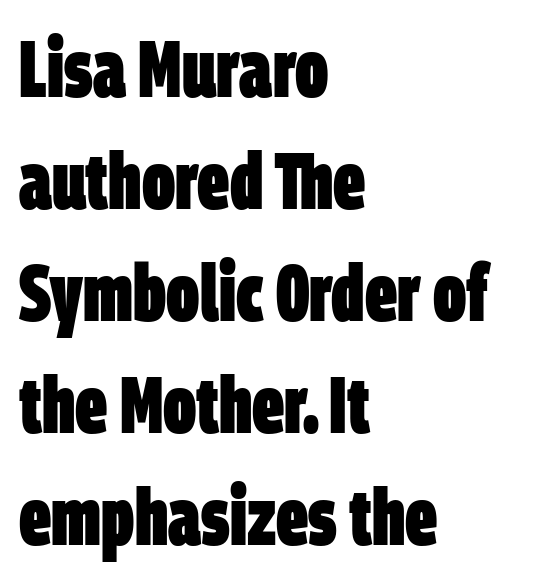
Q: Is the text bold? A: Yes.
Q: Is the typeface a serif or a sans-serif typeface? A: Sans-serif.
Q: Is the text underlined? A: No.
Q: How is the paragraph aligned? A: Left-aligned.
Q: Is the spacing between letters normal or unusually wide? A: Normal.
Q: Is the spacing between lines tight, normal or loose? A: Normal.
Q: Width (condensed, normal, or wide)? A: Condensed.
Q: Stroke contrast? A: Low.
Q: x-height? A: Large.
Q: Monospaced? A: No.
